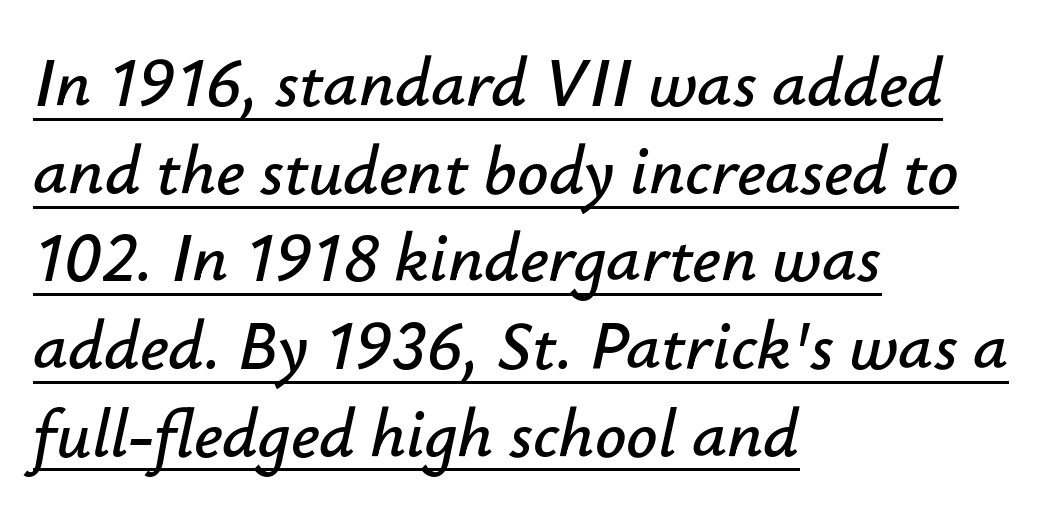
The image shows 69 px text type, italic (leaning right); set left-aligned, normal line spacing (1.27x), normal letter spacing, underlined; low stroke contrast and a small x-height.
